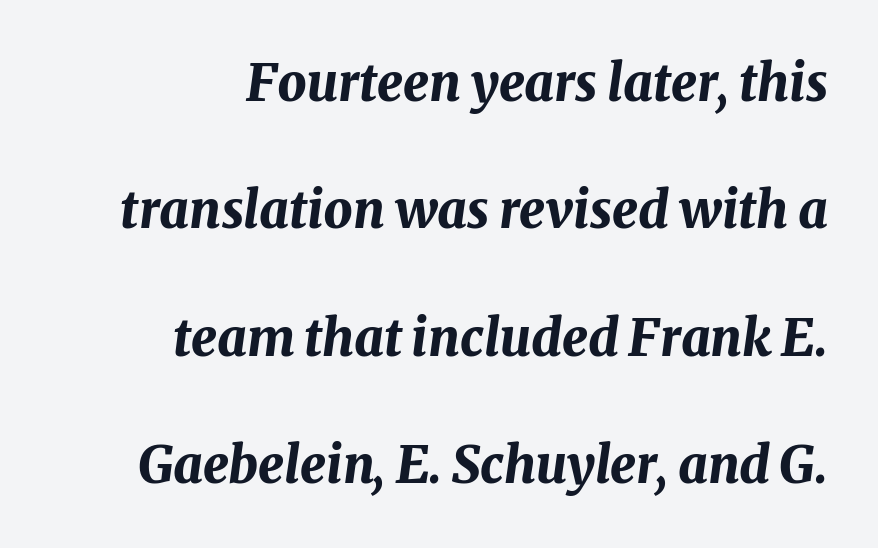
{"italic": "yes", "lean": "right", "slant_degrees": 8, "bold": "yes", "weight": "bold", "width": "normal", "stroke_contrast": "medium", "x_height": "medium", "monospaced": "no", "underline": "no", "align": "right", "line_spacing": "loose", "line_spacing_ratio": 2.5, "letter_spacing": "normal", "letter_spacing_em": 0.0, "glyph_px": 51}
